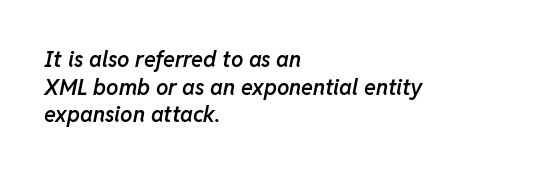
This block has exactly the height ordinary leading produces. Notice how the passage keeps a crisp vertical edge on the left only. How heavy is the stroke? Medium-heavy — a semibold, shy of bold. Glyph-to-glyph distance matches everyday printed text. The rendering applies a slant to the glyphs.
